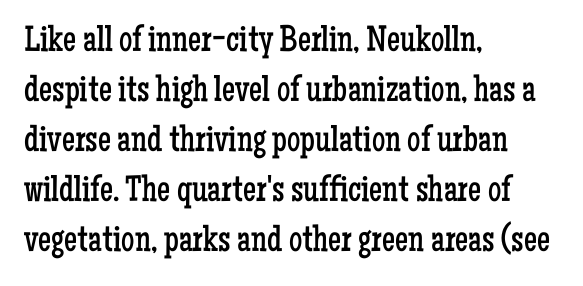
Q: Is the text bold? A: No.
Q: Is the text italic (slanted)? A: No, it is upright.
Q: Is the typeface a serif or a sans-serif typeface? A: Serif.
Q: Is the text underlined? A: No.
Q: How is the paragraph aligned? A: Left-aligned.
Q: Is the spacing between letters normal or unusually wide? A: Normal.
Q: Is the spacing between lines tight, normal or loose? A: Normal.
Q: Width (condensed, normal, or wide)? A: Condensed.
Q: Stroke contrast? A: Low.
Q: x-height? A: Medium.
Q: Monospaced? A: No.
